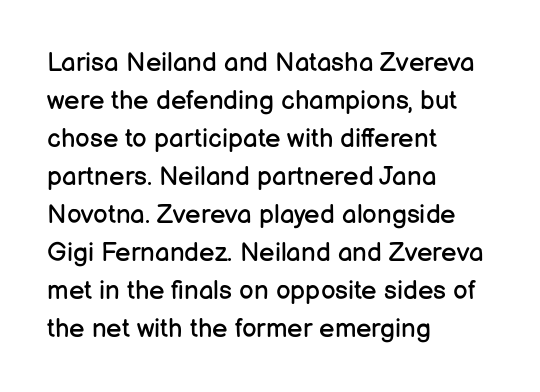
The image shows 26 px text type, upright; set left-aligned, normal line spacing (1.46x), normal letter spacing, not underlined.
